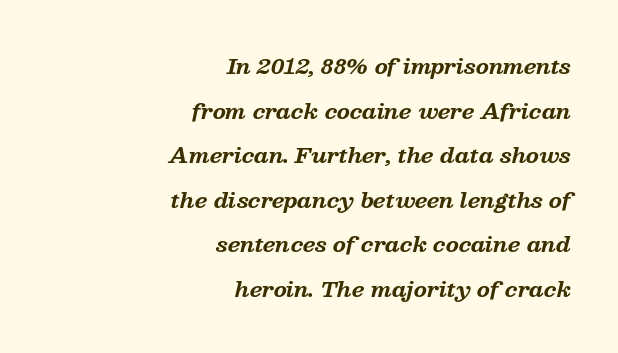
{"italic": "yes", "lean": "right", "slant_degrees": 13, "bold": "yes", "underline": "no", "align": "right", "line_spacing": "loose", "line_spacing_ratio": 2.12, "letter_spacing": "normal", "letter_spacing_em": 0.0, "glyph_px": 21}
